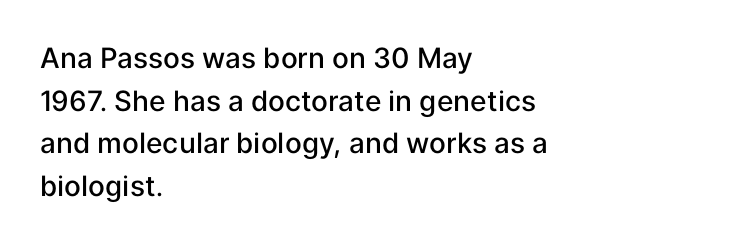
The image shows 28 px semibold sans-serif type, upright; set left-aligned, normal line spacing (1.52x), normal letter spacing, not underlined; low stroke contrast and a medium x-height.
